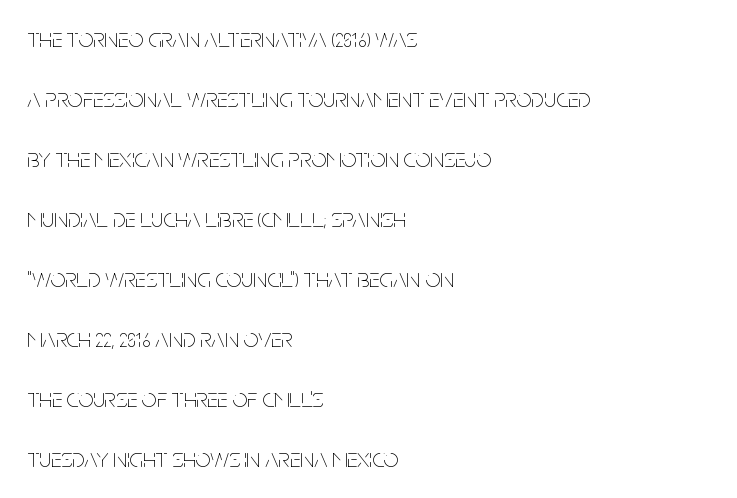
Q: Is the text bold? A: No.
Q: Is the text italic (slanted)? A: No, it is upright.
Q: Is the text underlined? A: No.
Q: How is the paragraph aligned? A: Left-aligned.
Q: Is the spacing between letters normal or unusually wide? A: Normal.
Q: Is the spacing between lines tight, normal or loose? A: Loose.
